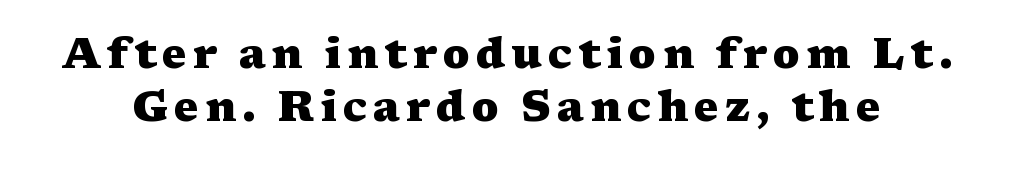
{"serif": "yes", "italic": "no", "bold": "yes", "weight": "heavy", "width": "wide", "stroke_contrast": "medium", "x_height": "medium", "monospaced": "no", "underline": "no", "line_spacing": "normal", "line_spacing_ratio": 1.27, "glyph_px": 42}
